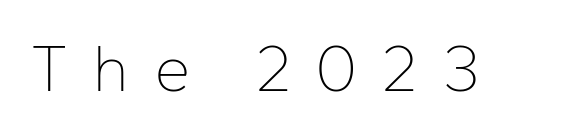
Q: Is the text bold? A: No.
Q: Is the text italic (slanted)? A: No, it is upright.
Q: Is the typeface a serif or a sans-serif typeface? A: Sans-serif.
Q: Is the text underlined? A: No.
Q: Is the spacing between letters normal or unusually wide? A: Unusually wide.
Q: Width (condensed, normal, or wide)? A: Normal.
Q: Stroke contrast? A: Low.
Q: x-height? A: Medium.
Q: Monospaced? A: No.
